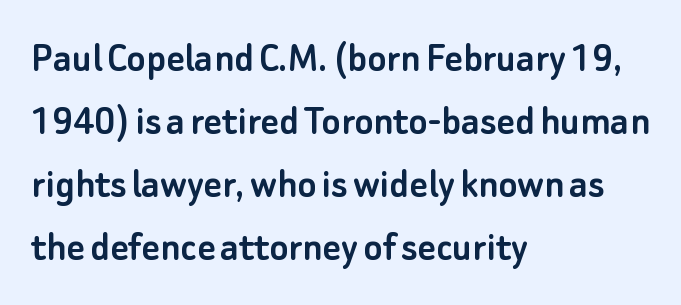
{"serif": "no", "italic": "no", "width": "normal", "stroke_contrast": "low", "x_height": "small", "monospaced": "no", "underline": "no", "align": "left", "line_spacing": "normal", "line_spacing_ratio": 1.43, "letter_spacing": "normal", "letter_spacing_em": 0.0, "glyph_px": 44}
